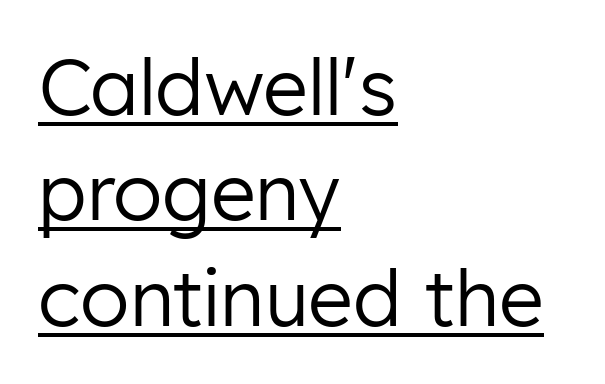
Q: Is the text bold? A: No.
Q: Is the text italic (slanted)? A: No, it is upright.
Q: Is the typeface a serif or a sans-serif typeface? A: Sans-serif.
Q: Is the text underlined? A: Yes.
Q: How is the paragraph aligned? A: Left-aligned.
Q: Is the spacing between letters normal or unusually wide? A: Normal.
Q: Is the spacing between lines tight, normal or loose? A: Normal.
Q: Width (condensed, normal, or wide)? A: Normal.
Q: Stroke contrast? A: Low.
Q: x-height? A: Medium.
Q: Monospaced? A: No.
